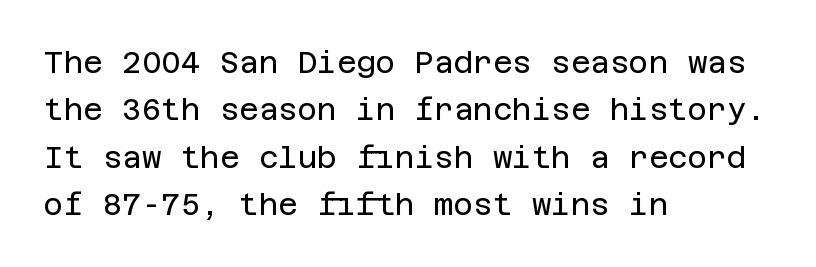
Q: Is the text bold? A: No.
Q: Is the text italic (slanted)? A: No, it is upright.
Q: Is the typeface a serif or a sans-serif typeface? A: Sans-serif.
Q: Is the text underlined? A: No.
Q: How is the paragraph aligned? A: Left-aligned.
Q: Is the spacing between letters normal or unusually wide? A: Normal.
Q: Is the spacing between lines tight, normal or loose? A: Normal.
Q: Width (condensed, normal, or wide)? A: Normal.
Q: Stroke contrast? A: Low.
Q: x-height? A: Large.
